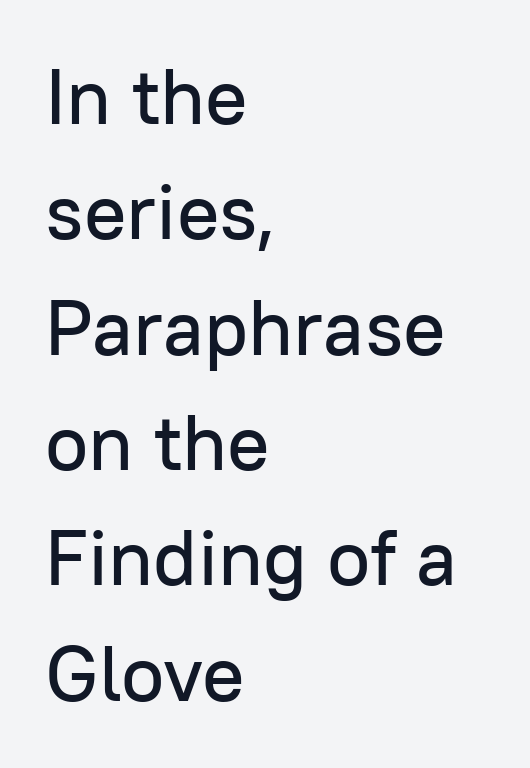
Leftover space on each line is placed entirely after the last word. Do the letters lean? They stand straight. Nobody drew a line under any word here. This sample has the flowing, uneven cadence of proportional lettering.
